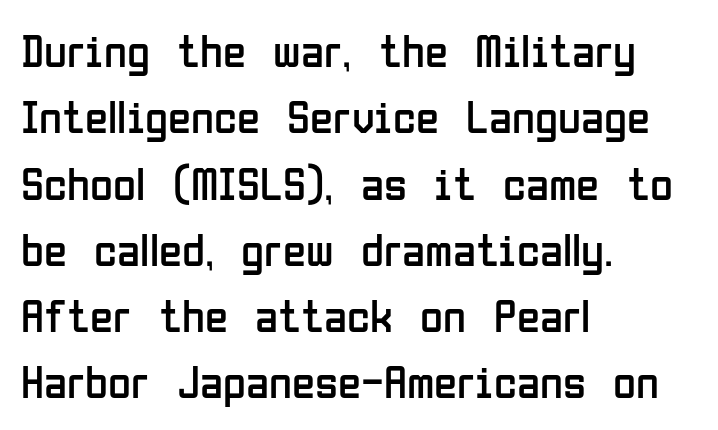
Q: Is the text bold? A: No.
Q: Is the text italic (slanted)? A: No, it is upright.
Q: Is the typeface a serif or a sans-serif typeface? A: Sans-serif.
Q: Is the text underlined? A: No.
Q: How is the paragraph aligned? A: Left-aligned.
Q: Is the spacing between letters normal or unusually wide? A: Normal.
Q: Is the spacing between lines tight, normal or loose? A: Normal.
Q: Width (condensed, normal, or wide)? A: Condensed.
Q: Stroke contrast? A: Low.
Q: x-height? A: Medium.
Q: Monospaced? A: No.
